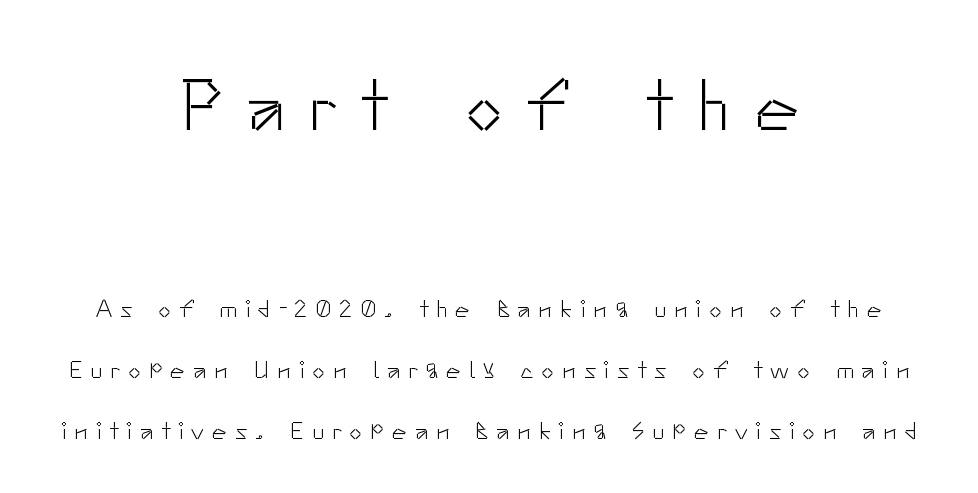
The image shows 74 px light sans-serif type, upright; set centered, loose line spacing (2.44x), unusually wide letter spacing (+0.32 em), not underlined; the first (top) block is 2.96x larger; low stroke contrast and a small x-height.
